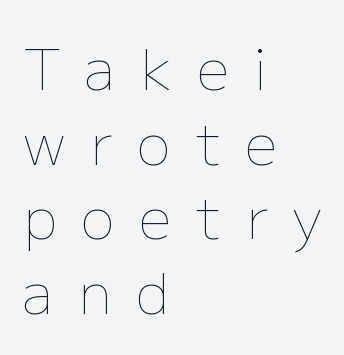
{"italic": "no", "bold": "no", "weight": "thin", "width": "normal", "stroke_contrast": "low", "x_height": "medium", "monospaced": "no", "underline": "no", "align": "left", "line_spacing": "normal", "line_spacing_ratio": 1.31, "letter_spacing": "wide", "letter_spacing_em": 0.43, "glyph_px": 57}
